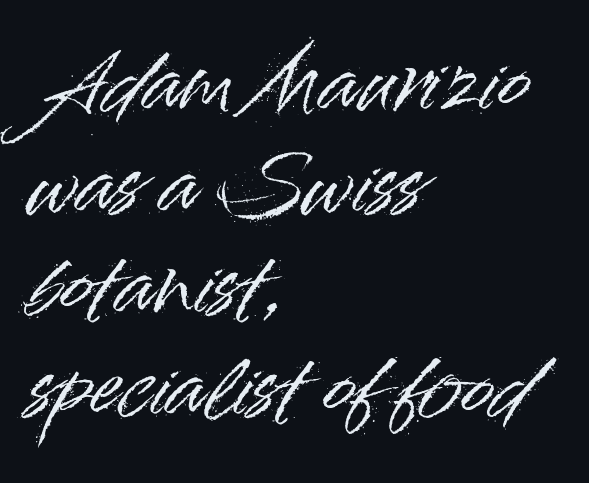
{"serif": "no", "width": "normal", "stroke_contrast": "high", "x_height": "small", "monospaced": "no", "underline": "no", "align": "left", "line_spacing": "normal", "line_spacing_ratio": 1.32, "letter_spacing": "normal", "letter_spacing_em": 0.0, "glyph_px": 77}
